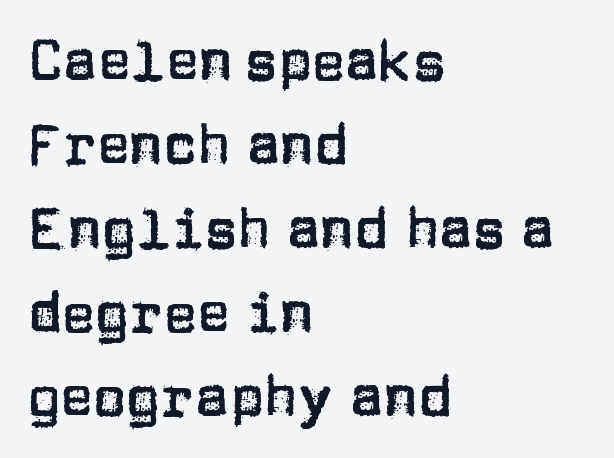
The image shows 56 px sans-serif type, upright; set left-aligned, normal line spacing (1.5x), normal letter spacing, not underlined; low stroke contrast and a large x-height.
